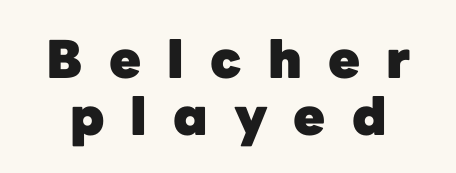
The typography opts for an upright posture over an oblique one. Here the designer chose a conventional face with non-uniform glyph widths. The specimen omits any rule beneath the text block's lines. This rendering employs a face without finishing strokes, i.e., a sans-serif.
